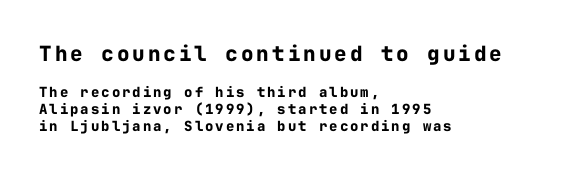
The passage is arranged the way most books set body copy — flush left. Weight check: bold — yes, fully. The emphasis by scale lands on block number one, above. Descender tails drop into unmarked territory. Posture: vertical.
